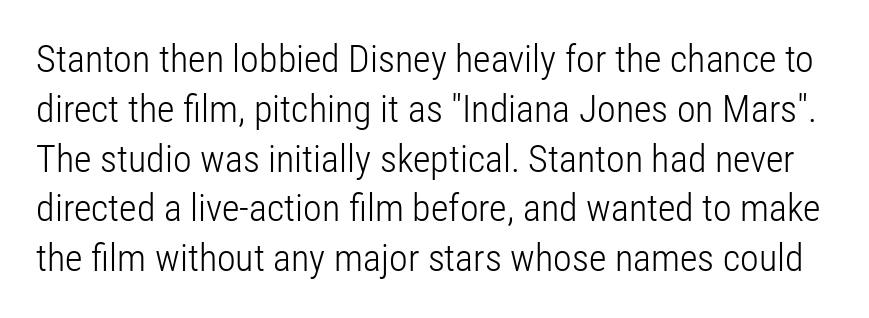
Q: Is the text bold? A: No.
Q: Is the text italic (slanted)? A: No, it is upright.
Q: Is the typeface a serif or a sans-serif typeface? A: Sans-serif.
Q: Is the text underlined? A: No.
Q: Is the spacing between letters normal or unusually wide? A: Normal.
Q: Is the spacing between lines tight, normal or loose? A: Normal.
Q: Width (condensed, normal, or wide)? A: Condensed.
Q: Stroke contrast? A: Low.
Q: x-height? A: Medium.
Q: Monospaced? A: No.
